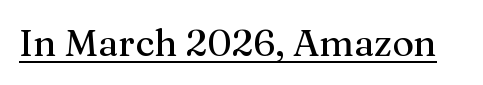
{"serif": "yes", "italic": "no", "width": "normal", "stroke_contrast": "medium", "x_height": "medium", "monospaced": "no", "underline": "yes", "letter_spacing": "normal", "letter_spacing_em": 0.0, "glyph_px": 37}
